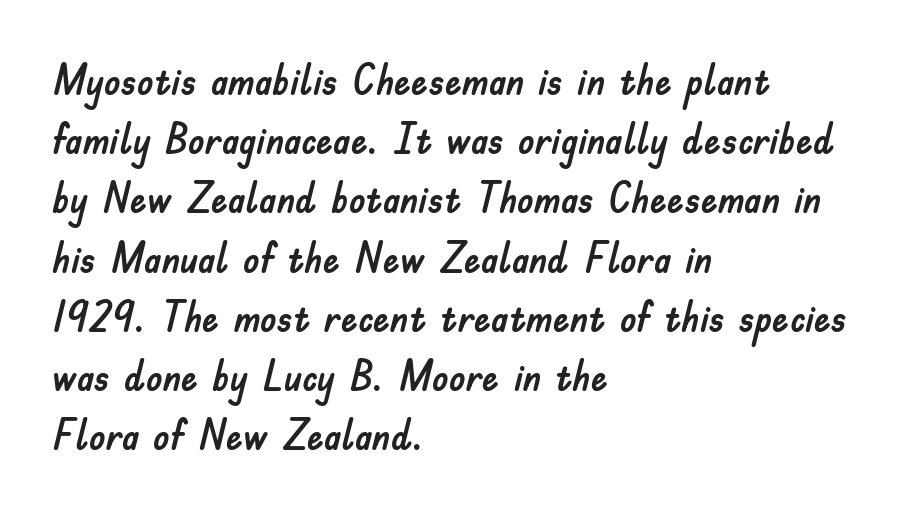
The image shows 42 px sans-serif type; set left-aligned, normal line spacing (1.41x), normal letter spacing, not underlined; low stroke contrast and a small x-height.
